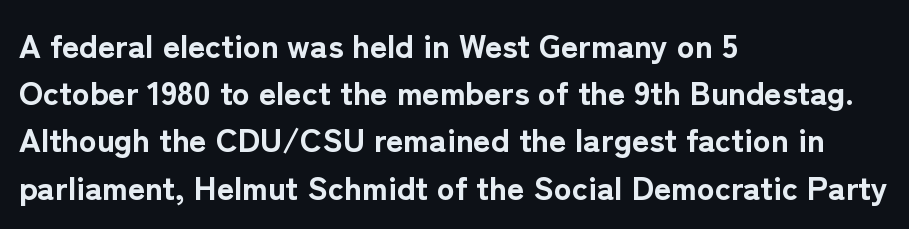
The image shows 33 px bold sans-serif type, upright; set left-aligned, normal line spacing (1.43x), normal letter spacing, not underlined; low stroke contrast and a medium x-height.
